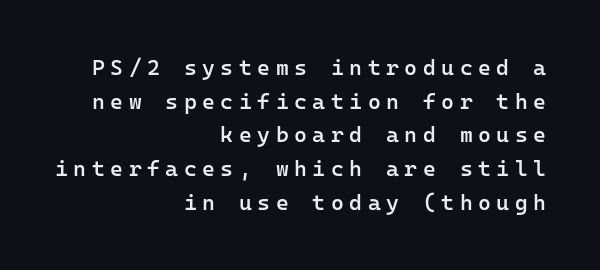
Q: Is the text bold? A: Semi-bold.
Q: Is the text italic (slanted)? A: No, it is upright.
Q: Is the text underlined? A: No.
Q: How is the paragraph aligned? A: Right-aligned.
Q: Is the spacing between letters normal or unusually wide? A: Unusually wide.
Q: Is the spacing between lines tight, normal or loose? A: Normal.
